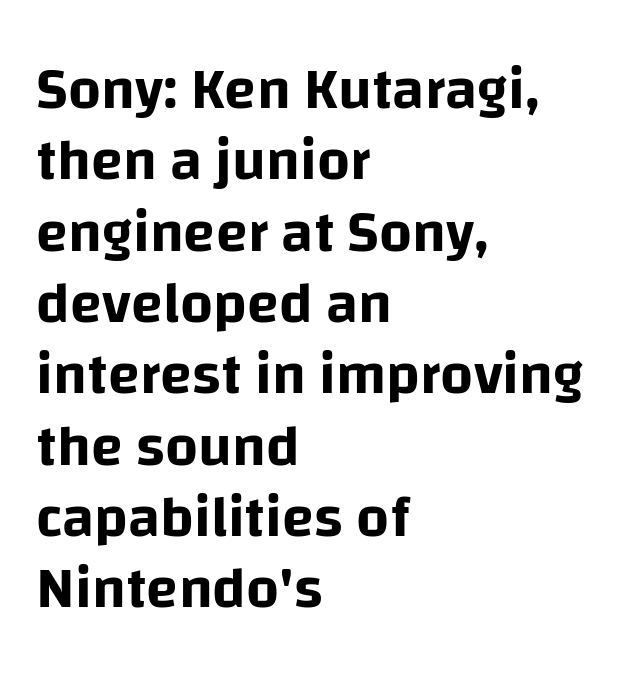
Any mark beneath the type? The region is blank. Horizontally, the lines are justified to the leading edge only. Each letter's strokes conclude bluntly, with no projecting serifs. Upright lettering throughout. Varying glyph widths throughout — classic text-font behaviour.
